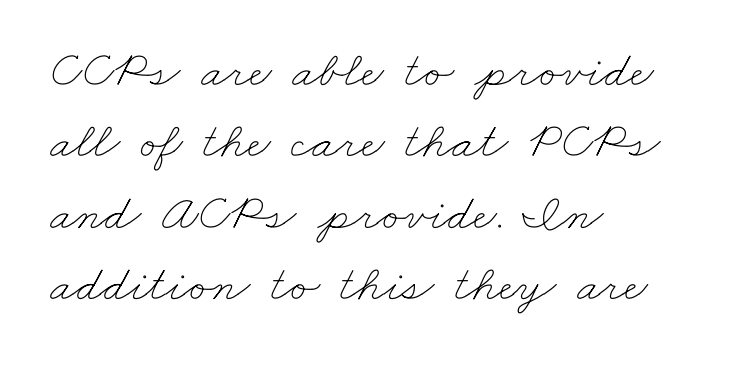
The image shows 51 px thin, wide type; set left-aligned, normal line spacing (1.4x), normal letter spacing, not underlined; low stroke contrast and a small x-height.
